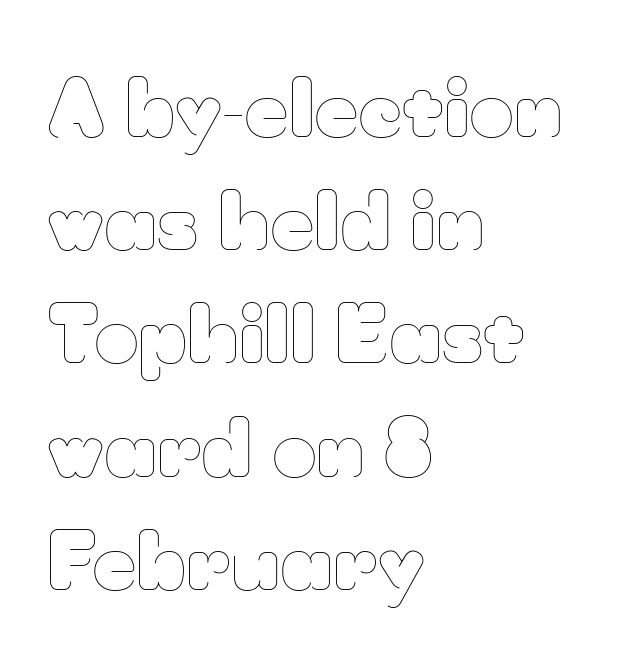
The image shows 77 px thin type, upright; set left-aligned, normal line spacing (1.47x), normal letter spacing, not underlined; low stroke contrast and a small x-height.
